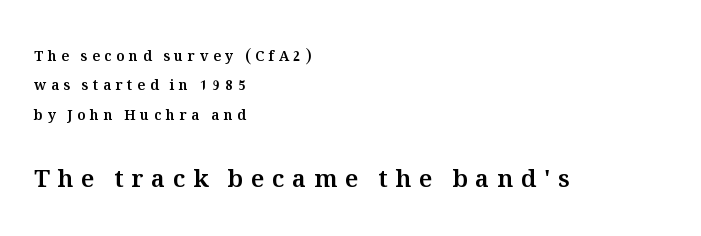
Leading: increased. The setting favours the left margin, as ordinary paragraphs usually do. A clean baseline with only descenders dipping below it. Which of the two is more prominent by size? The second, at the bottom. Upright lettering throughout.
